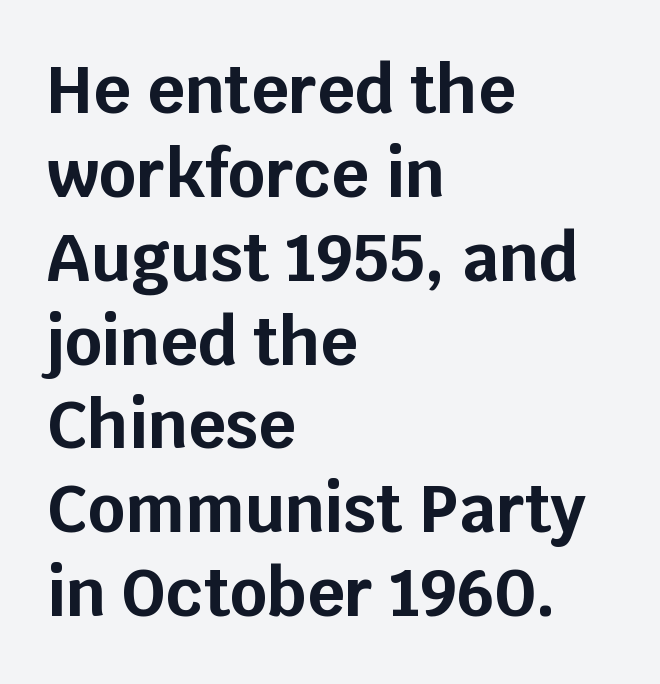
{"serif": "no", "italic": "no", "bold": "yes", "weight": "bold", "width": "normal", "stroke_contrast": "low", "x_height": "large", "monospaced": "no", "underline": "no", "align": "left", "line_spacing": "normal", "line_spacing_ratio": 1.29, "letter_spacing": "normal", "letter_spacing_em": 0.0, "glyph_px": 65}
